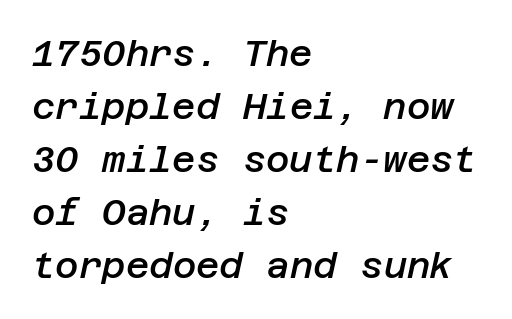
Alignment: flush left. Letter spacing: default. Rows of type keep a routine distance in the vertical direction. Slant detected: the letters are inclined. Quick note: underline off.
